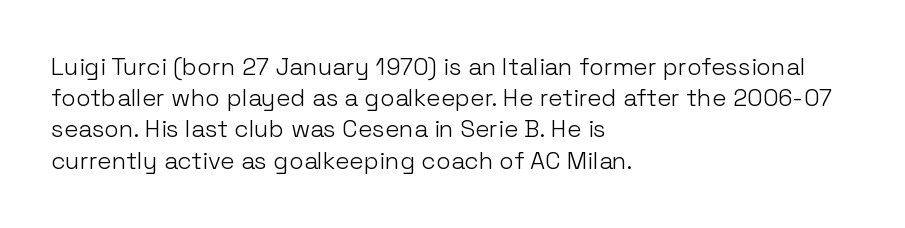
The image shows 24 px text type, upright; set left-aligned, normal line spacing (1.3x), normal letter spacing, not underlined.
